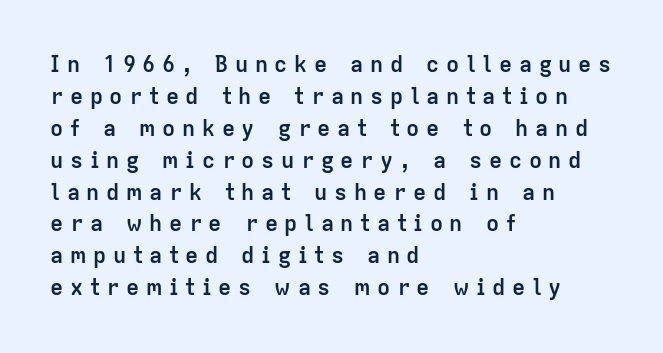
The image shows 22 px bold type, upright; set left-aligned, normal line spacing (1.45x), unusually wide letter spacing (+0.3 em), not underlined.
